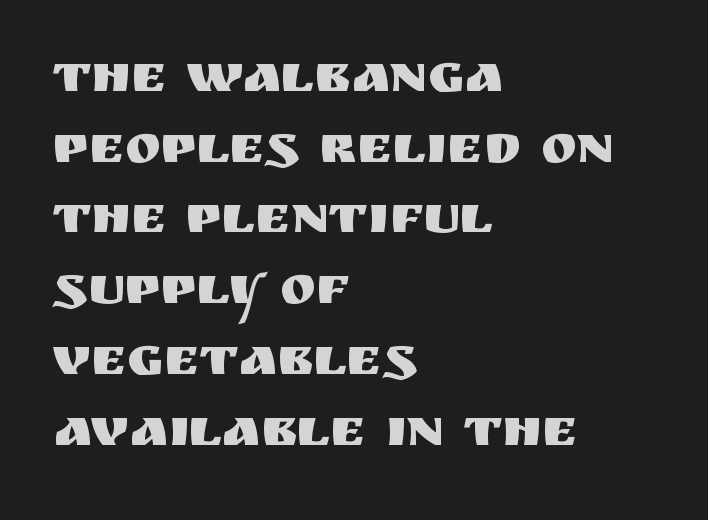
Q: Is the text italic (slanted)? A: No, it is upright.
Q: Is the typeface a serif or a sans-serif typeface? A: Sans-serif.
Q: Is the text underlined? A: No.
Q: How is the paragraph aligned? A: Left-aligned.
Q: Is the spacing between letters normal or unusually wide? A: Normal.
Q: Is the spacing between lines tight, normal or loose? A: Normal.
Q: Width (condensed, normal, or wide)? A: Normal.
Q: Stroke contrast? A: Medium.
Q: x-height? A: Large.
Q: Monospaced? A: No.
